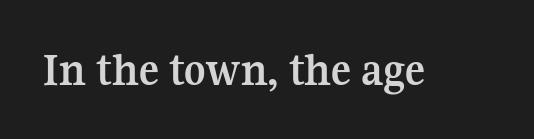
Quick note: not italic, upright. These lines are rendered in a variable-pitch font. Honestly, the letter spacing is just normal — you wouldn't notice it. Only glyphs here, with clear space below each row.
